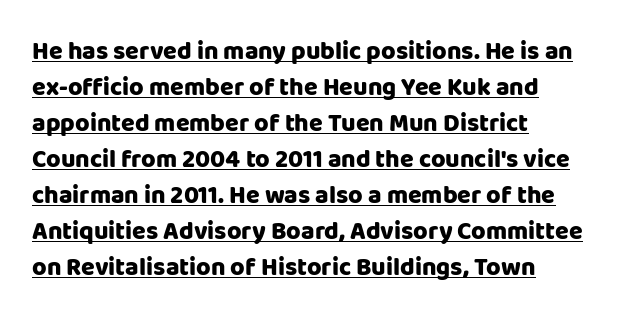
Compared with an ordinary text face, these strokes are far heavier — a full bold. Regular leading. Posture: upright roman. Look at the tracking — it's just the regular setting, nothing added. Has an underline been added? It has. Horizontally, the lines are justified to the leading edge only.
